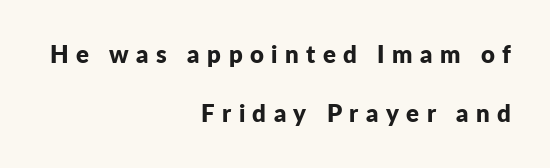
{"italic": "no", "bold": "yes", "underline": "no", "align": "right", "line_spacing": "loose", "line_spacing_ratio": 2.47, "letter_spacing": "wide", "letter_spacing_em": 0.31, "glyph_px": 24}
